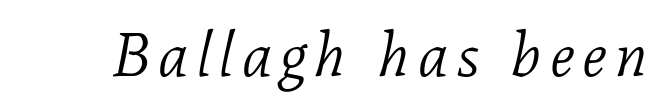
Q: Is the text bold? A: No.
Q: Is the text italic (slanted)? A: Yes, it leans right by about 11 degrees.
Q: Is the typeface a serif or a sans-serif typeface? A: Serif.
Q: Is the text underlined? A: No.
Q: Width (condensed, normal, or wide)? A: Normal.
Q: Stroke contrast? A: Low.
Q: x-height? A: Medium.
Q: Monospaced? A: No.
